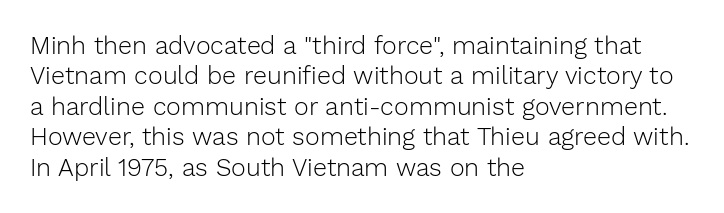
{"italic": "no", "bold": "no", "underline": "no", "align": "left", "line_spacing_ratio": 1.22, "letter_spacing": "normal", "letter_spacing_em": 0.0, "glyph_px": 25}
